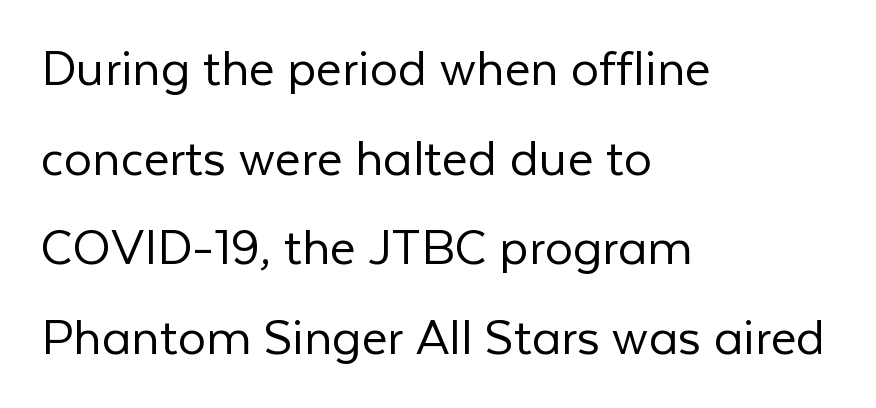
Q: Is the text bold? A: No.
Q: Is the text italic (slanted)? A: No, it is upright.
Q: Is the typeface a serif or a sans-serif typeface? A: Sans-serif.
Q: Is the text underlined? A: No.
Q: How is the paragraph aligned? A: Left-aligned.
Q: Is the spacing between letters normal or unusually wide? A: Normal.
Q: Is the spacing between lines tight, normal or loose? A: Normal.
Q: Width (condensed, normal, or wide)? A: Normal.
Q: Stroke contrast? A: Low.
Q: x-height? A: Medium.
Q: Monospaced? A: No.
